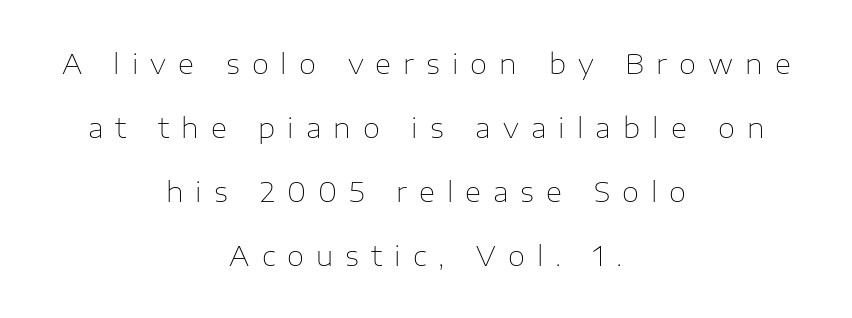
{"serif": "no", "italic": "no", "bold": "no", "weight": "thin", "width": "normal", "stroke_contrast": "low", "x_height": "medium", "monospaced": "no", "underline": "no", "align": "center", "line_spacing": "loose", "line_spacing_ratio": 2.28, "letter_spacing": "wide", "letter_spacing_em": 0.43, "glyph_px": 28}
